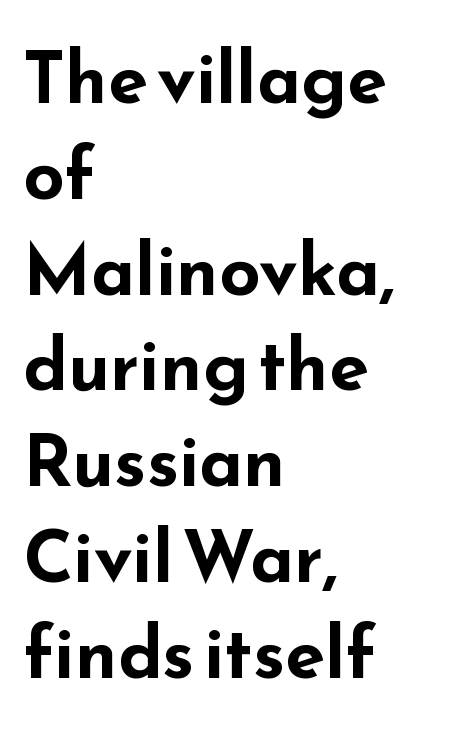
In terms of weight, the rendering is a true, heavy bold. Italic? Not at all — the glyphs are vertical. You could call the tracking neutral — neither tight nor loose. Descenders are the only things crossing below the line.
